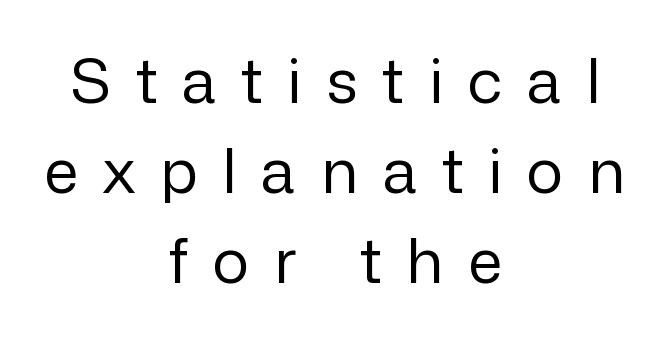
Q: Is the text bold? A: No.
Q: Is the text italic (slanted)? A: No, it is upright.
Q: Is the typeface a serif or a sans-serif typeface? A: Sans-serif.
Q: Is the text underlined? A: No.
Q: How is the paragraph aligned? A: Centered.
Q: Is the spacing between letters normal or unusually wide? A: Unusually wide.
Q: Is the spacing between lines tight, normal or loose? A: Normal.
Q: Width (condensed, normal, or wide)? A: Normal.
Q: Stroke contrast? A: Low.
Q: x-height? A: Medium.
Q: Monospaced? A: No.
